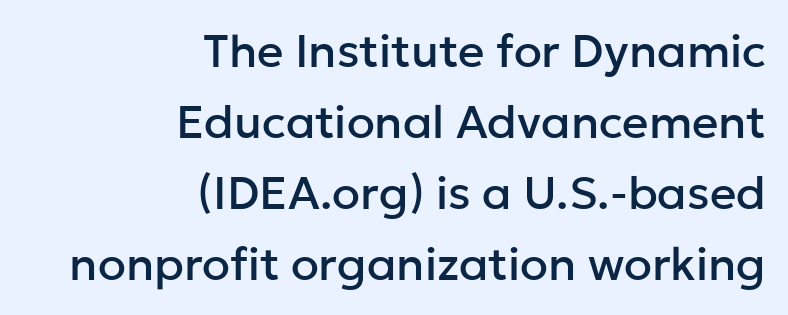
Q: Is the text italic (slanted)? A: No, it is upright.
Q: Is the typeface a serif or a sans-serif typeface? A: Sans-serif.
Q: Is the text underlined? A: No.
Q: How is the paragraph aligned? A: Right-aligned.
Q: Is the spacing between letters normal or unusually wide? A: Normal.
Q: Is the spacing between lines tight, normal or loose? A: Normal.
Q: Width (condensed, normal, or wide)? A: Normal.
Q: Stroke contrast? A: Low.
Q: x-height? A: Medium.
Q: Monospaced? A: No.
